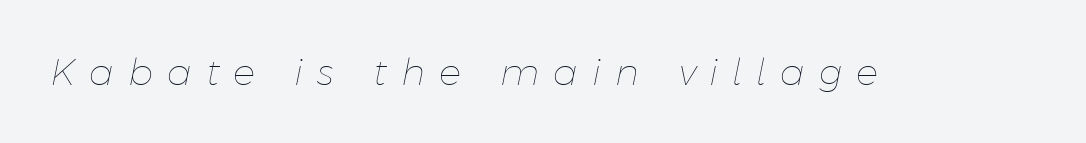
Q: Is the text bold? A: No.
Q: Is the text italic (slanted)? A: Yes, it leans right by about 11 degrees.
Q: Is the text underlined? A: No.
Q: Is the spacing between letters normal or unusually wide? A: Unusually wide.
Q: Width (condensed, normal, or wide)? A: Normal.
Q: Stroke contrast? A: Low.
Q: x-height? A: Medium.
Q: Monospaced? A: No.
